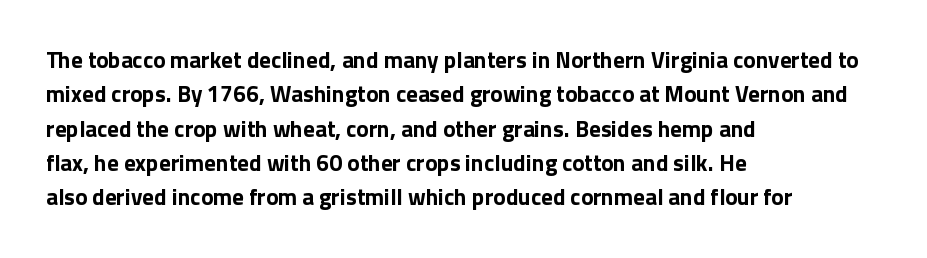
{"italic": "no", "bold": "yes", "underline": "no", "align": "left", "line_spacing": "normal", "line_spacing_ratio": 1.49, "letter_spacing": "normal", "letter_spacing_em": 0.0, "glyph_px": 23}
